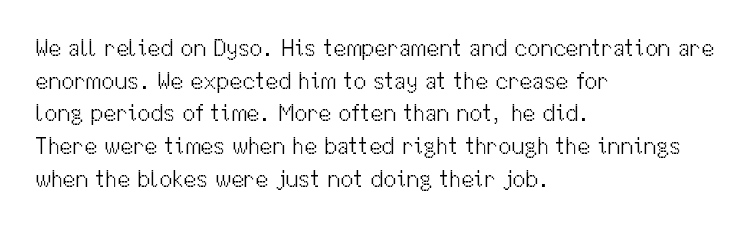
Q: Is the text bold? A: No.
Q: Is the text italic (slanted)? A: No, it is upright.
Q: Is the text underlined? A: No.
Q: How is the paragraph aligned? A: Left-aligned.
Q: Is the spacing between letters normal or unusually wide? A: Normal.
Q: Is the spacing between lines tight, normal or loose? A: Normal.
